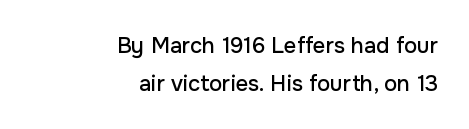
Observe the ordinary spacing: letters are neighbours, not strangers. The axis of the letterforms is exactly vertical. The strip under each line holds only bare page. The passage is arranged like a letterhead date or caption credit — flush right.
